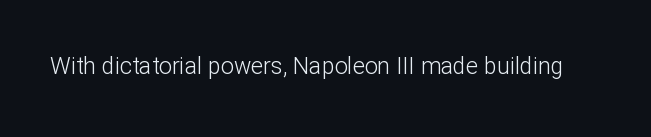
{"italic": "no", "bold": "no", "underline": "no", "letter_spacing": "normal", "letter_spacing_em": 0.0, "glyph_px": 23}
